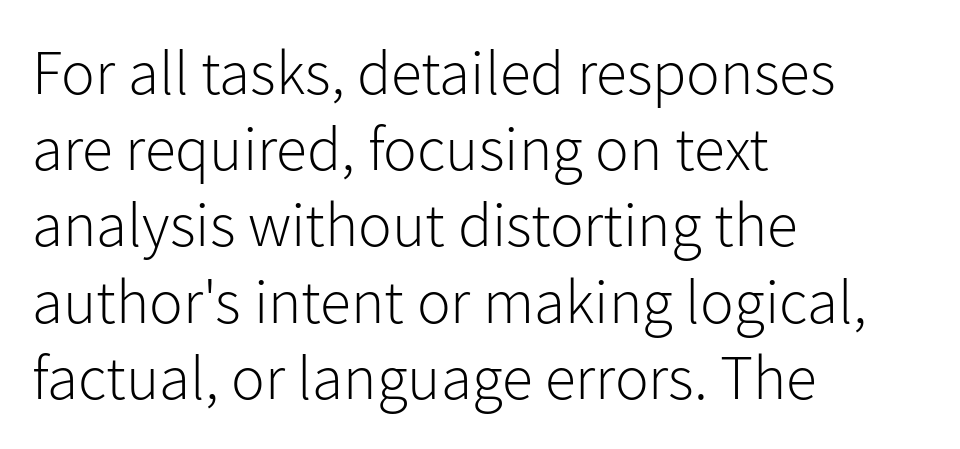
One-word summary of the alignment: left. Bold? No — there's no thickening of the strokes. Characters remain perfectly vertical along every line. Glyph-to-glyph distance matches everyday printed text. A sans-serif font was chosen for this passage. A typesetter would call this proportional, since set widths differ per character.
